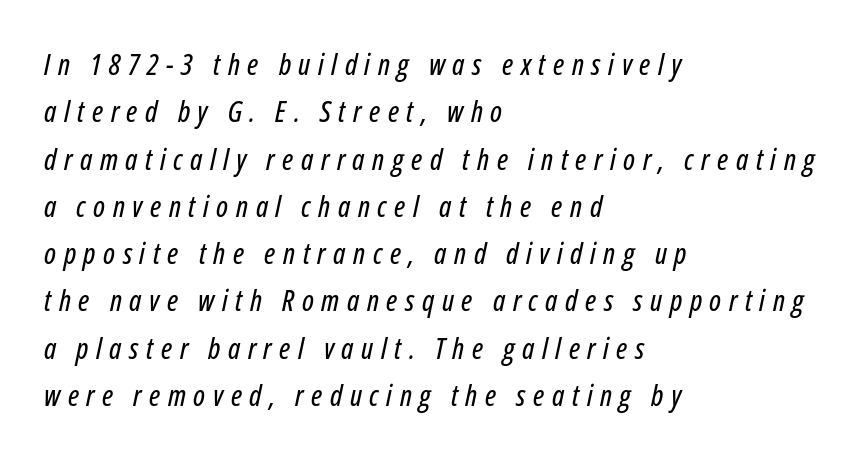
The image shows 29 px condensed type, italic (leaning right); set left-aligned, normal line spacing (1.63x), unusually wide letter spacing (+0.26 em), not underlined; low stroke contrast and a medium x-height.
